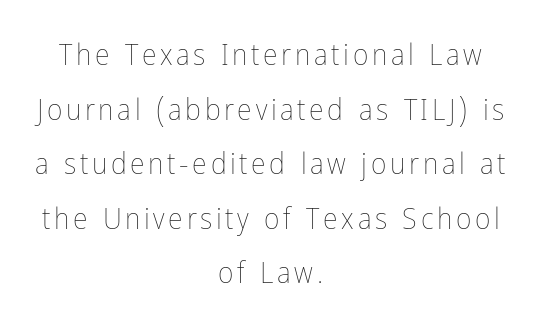
Q: Is the text bold? A: No.
Q: Is the text italic (slanted)? A: No, it is upright.
Q: Is the text underlined? A: No.
Q: How is the paragraph aligned? A: Centered.
Q: Width (condensed, normal, or wide)? A: Condensed.
Q: Stroke contrast? A: Low.
Q: x-height? A: Medium.
Q: Monospaced? A: No.
